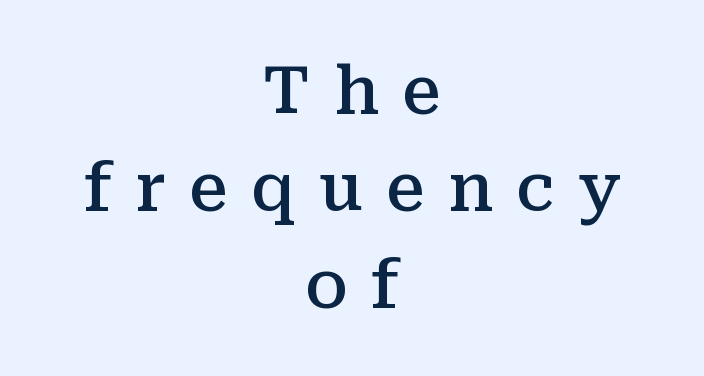
Q: Is the text bold? A: Semi-bold.
Q: Is the text italic (slanted)? A: No, it is upright.
Q: Is the typeface a serif or a sans-serif typeface? A: Serif.
Q: Is the text underlined? A: No.
Q: How is the paragraph aligned? A: Centered.
Q: Is the spacing between letters normal or unusually wide? A: Unusually wide.
Q: Is the spacing between lines tight, normal or loose? A: Normal.
Q: Width (condensed, normal, or wide)? A: Normal.
Q: Stroke contrast? A: Medium.
Q: x-height? A: Medium.
Q: Monospaced? A: No.
